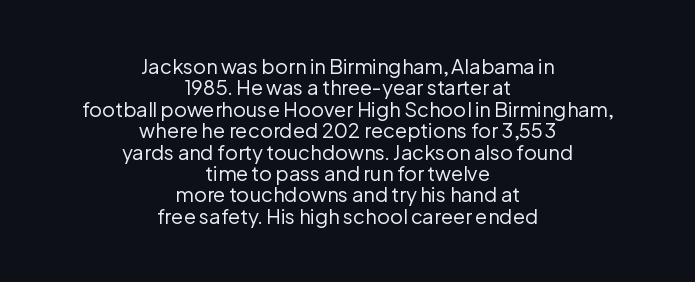
The image shows 20 px text type, upright; set centered, tight line spacing (1.07x), normal letter spacing, not underlined.
